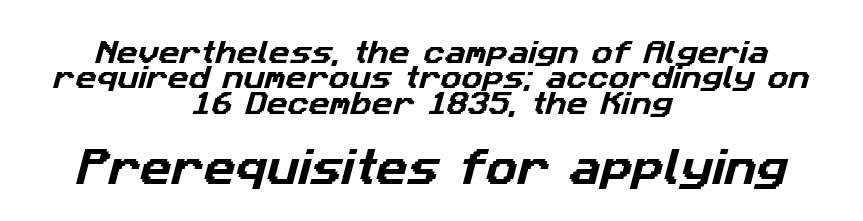
The face used here is a sans, in the tradition of grotesques and geometrics. Each line is balanced around a shared central axis. These lines huddle together more closely than default settings would place them. Think of a printed novel: that variable character pitch is what you see here. Does the bottom block carry the larger type? Yes, it does.
